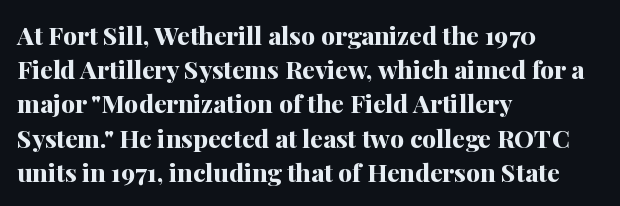
The lines in this sample share a left origin and differ only in where they stop. Summary of vertical rhythm: regular, with standard interline spacing. Italic: no, the glyphs are upright roman. The letterforms sit shoulder to shoulder at normal distance. Set as a true bold cut, around the 700 mark. The baseline area is clear.
